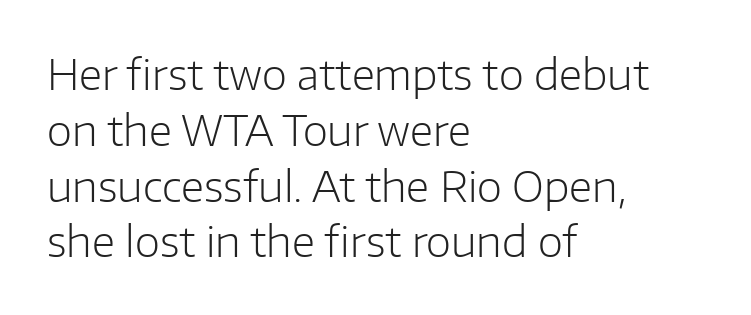
The image shows 41 px light sans-serif type, upright; set left-aligned, normal line spacing (1.36x), normal letter spacing, not underlined; low stroke contrast and a medium x-height.
